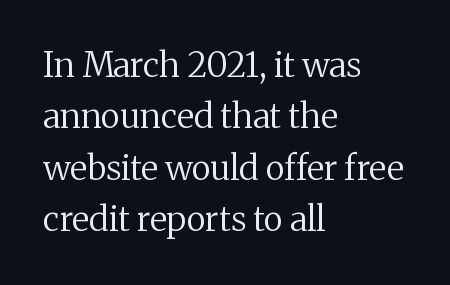
Q: Is the text bold? A: No.
Q: Is the text italic (slanted)? A: No, it is upright.
Q: Is the typeface a serif or a sans-serif typeface? A: Serif.
Q: Is the text underlined? A: No.
Q: How is the paragraph aligned? A: Left-aligned.
Q: Is the spacing between letters normal or unusually wide? A: Normal.
Q: Is the spacing between lines tight, normal or loose? A: Normal.
Q: Width (condensed, normal, or wide)? A: Normal.
Q: Stroke contrast? A: Medium.
Q: x-height? A: Medium.
Q: Monospaced? A: No.
